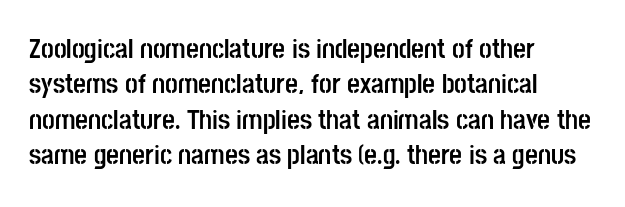
{"serif": "no", "italic": "no", "bold": "yes", "weight": "semibold", "width": "condensed", "stroke_contrast": "low", "x_height": "large", "monospaced": "no", "underline": "no", "align": "left", "line_spacing": "normal", "line_spacing_ratio": 1.26, "letter_spacing": "normal", "letter_spacing_em": 0.0, "glyph_px": 28}
